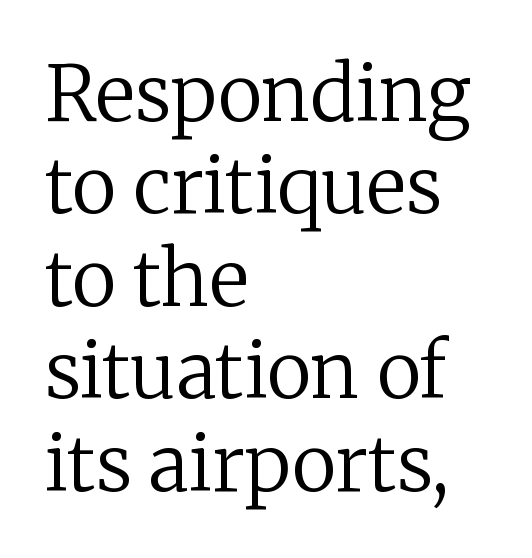
Characters remain perfectly vertical along every line. The designer went with a serif here, giving each stem small feet. The letterforms sit shoulder to shoulder at normal distance. Do the characters align in a grid? No, the font is proportional. A clean baseline with only descenders dipping below it. The rendering anchors every line to the left-hand side.
